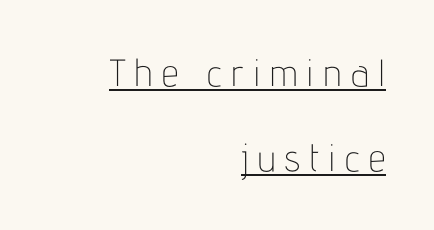
{"serif": "no", "italic": "no", "bold": "no", "weight": "thin", "width": "condensed", "stroke_contrast": "low", "x_height": "medium", "monospaced": "no", "underline": "yes", "align": "right", "line_spacing": "loose", "line_spacing_ratio": 2.25, "letter_spacing": "wide", "letter_spacing_em": 0.24, "glyph_px": 38}
